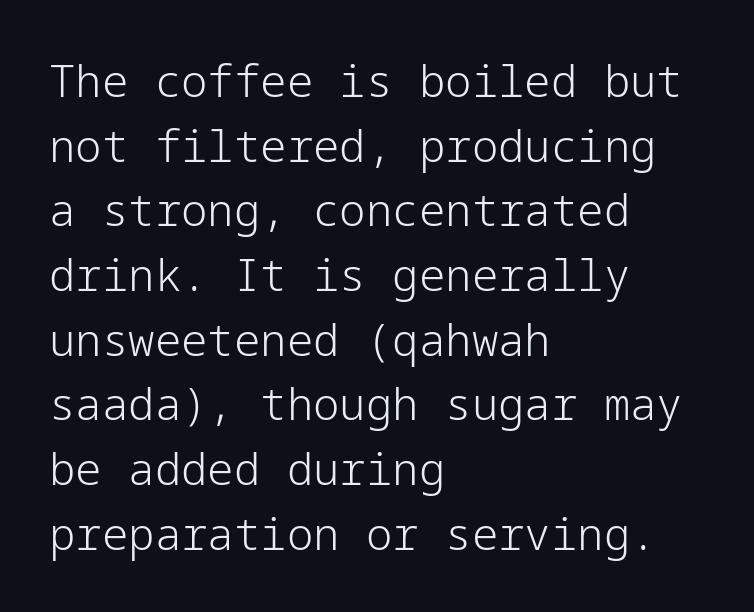
The image shows 44 px light sans-serif type, upright; set left-aligned, normal line spacing (1.47x), normal letter spacing, not underlined; low stroke contrast and a medium x-height.
